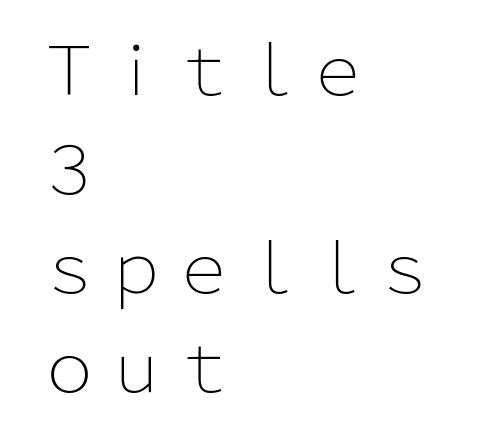
The image shows 67 px light sans-serif type, upright; set left-aligned, normal line spacing (1.48x), normal letter spacing, not underlined; low stroke contrast and a medium x-height.
